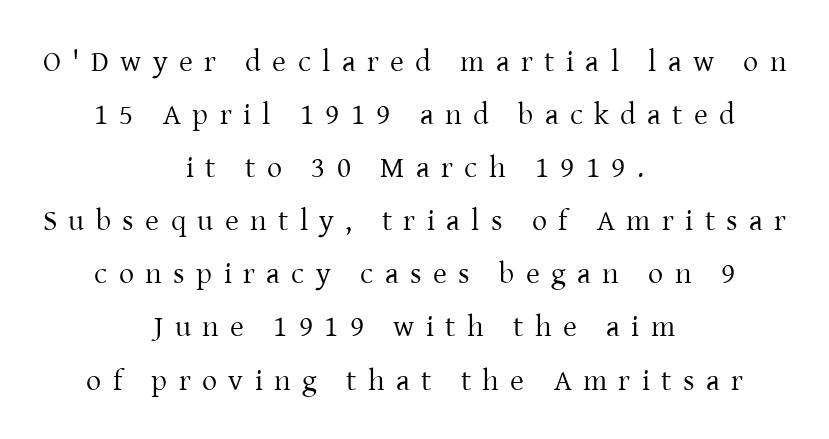
Think of a printed novel: that variable character pitch is what you see here. Anything drawn beneath the words? Only blank space. Weight: regular or lighter. Compared with a flush-left layout, this one balances lines on the center instead.
